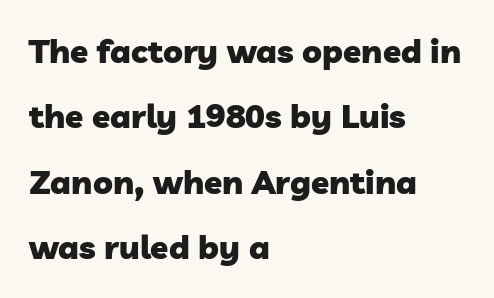
{"serif": "no", "bold": "yes", "weight": "heavy", "width": "normal", "stroke_contrast": "low", "x_height": "medium", "monospaced": "no", "underline": "no", "align": "left", "line_spacing": "loose", "line_spacing_ratio": 1.98, "letter_spacing": "normal", "letter_spacing_em": 0.0, "glyph_px": 33}
